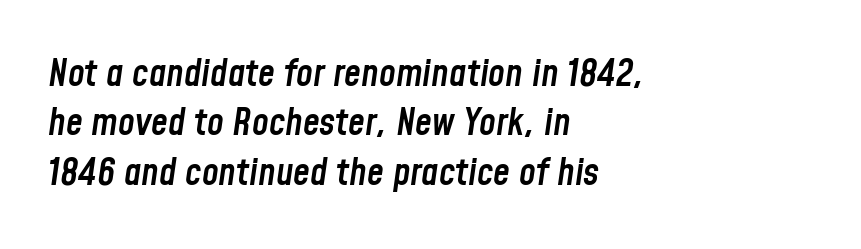
{"italic": "yes", "lean": "right", "slant_degrees": 8, "bold": "semi", "weight": "semibold", "width": "condensed", "stroke_contrast": "low", "x_height": "medium", "monospaced": "no", "underline": "no", "align": "left", "line_spacing": "normal", "line_spacing_ratio": 1.3, "letter_spacing": "normal", "letter_spacing_em": 0.0, "glyph_px": 38}
